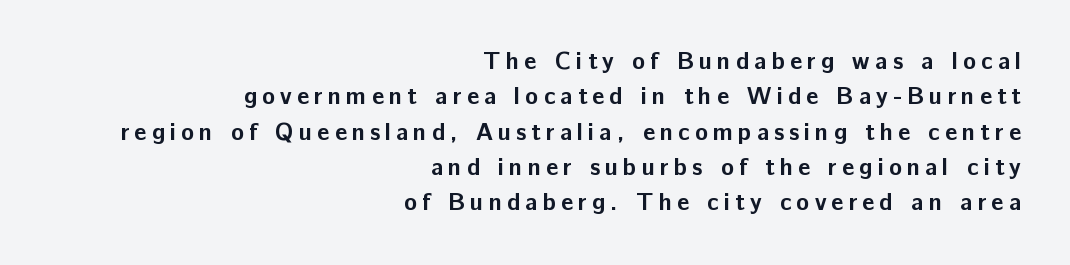
Here the glyphs are tracked loosely, breaking word shapes into spaced letters. This is the regular roman posture of the typeface. Compared with an ordinary text face, these strokes are far heavier — a full bold. Plain, unruled lines of type. The ragged edge is on the left, which tells us the setting is flush right.
